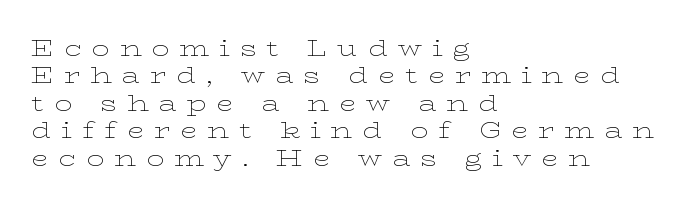
The image shows 22 px text type, upright; set left-aligned, normal line spacing (1.25x), unusually wide letter spacing (+0.46 em), not underlined.
